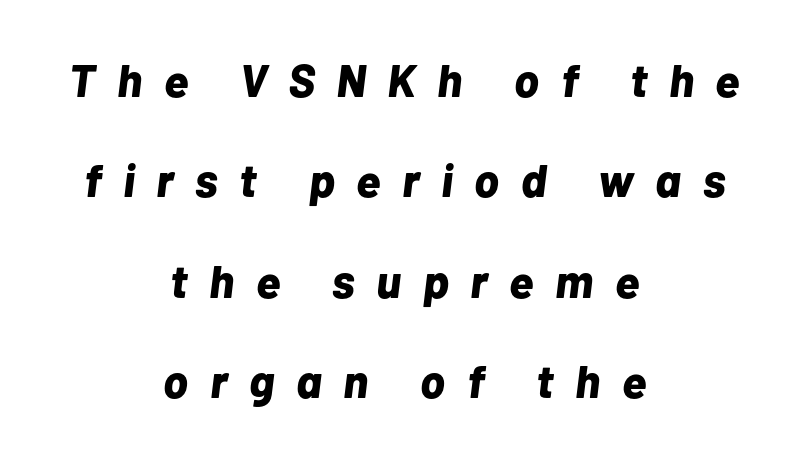
{"italic": "yes", "lean": "right", "slant_degrees": 7, "bold": "yes", "weight": "bold", "width": "normal", "stroke_contrast": "low", "x_height": "medium", "monospaced": "no", "underline": "no", "align": "center", "line_spacing": "loose", "line_spacing_ratio": 2.18, "letter_spacing": "wide", "letter_spacing_em": 0.47, "glyph_px": 46}
